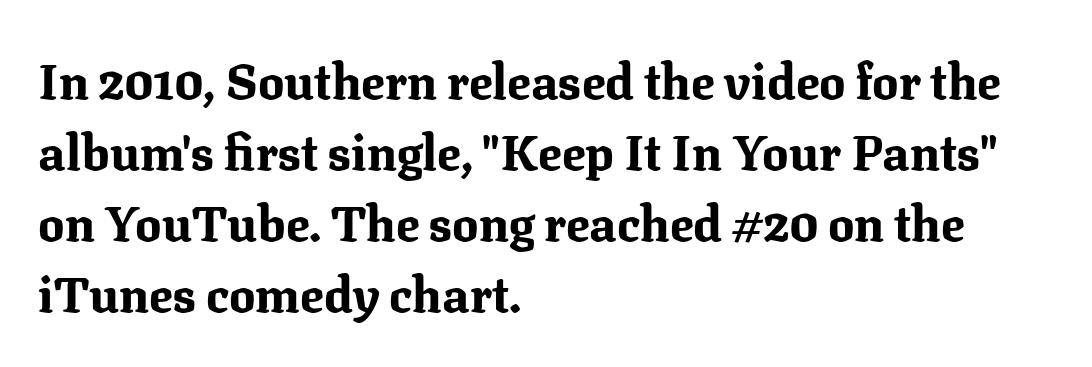
Q: Is the text bold? A: Yes.
Q: Is the text italic (slanted)? A: No, it is upright.
Q: Is the typeface a serif or a sans-serif typeface? A: Serif.
Q: Is the text underlined? A: No.
Q: How is the paragraph aligned? A: Left-aligned.
Q: Is the spacing between letters normal or unusually wide? A: Normal.
Q: Is the spacing between lines tight, normal or loose? A: Normal.
Q: Width (condensed, normal, or wide)? A: Normal.
Q: Stroke contrast? A: Medium.
Q: x-height? A: Medium.
Q: Monospaced? A: No.
